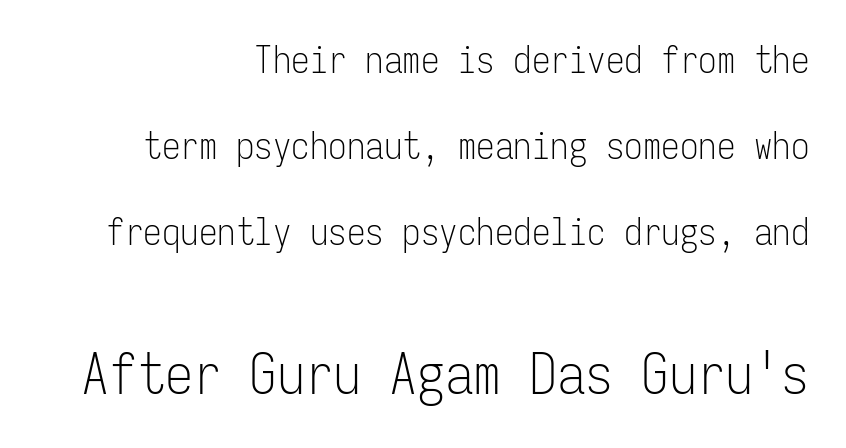
{"serif": "no", "italic": "no", "bold": "no", "weight": "light", "width": "condensed", "stroke_contrast": "low", "x_height": "medium", "monospaced": "yes", "underline": "no", "align": "right", "line_spacing": "loose", "line_spacing_ratio": 2.32, "letter_spacing": "normal", "letter_spacing_em": 0.0, "larger_block": "second", "size_ratio": 1.51, "glyph_px": 56}
